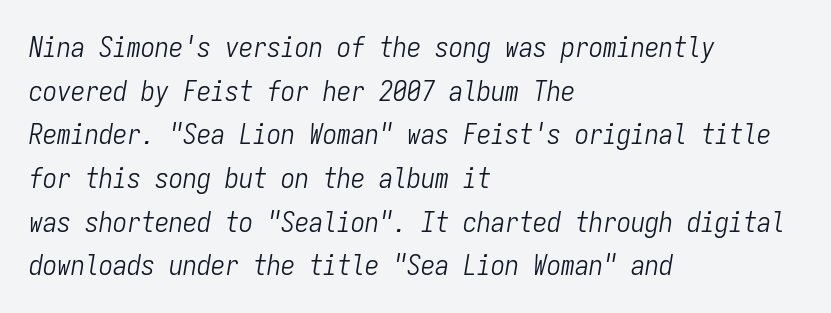
When letters slant like this, we call the style italic. Is the letter spacing exaggerated? No — it looks like the ordinary default. Regular leading. Here the designer chose a console-style face with uniform glyph widths.
